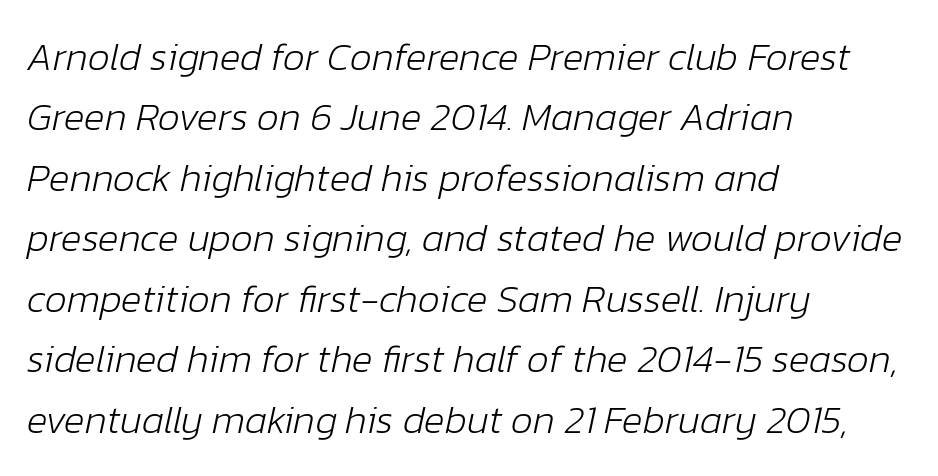
The image shows 39 px light type, italic (leaning right); set left-aligned, normal line spacing (1.55x), normal letter spacing, not underlined; low stroke contrast and a medium x-height.
